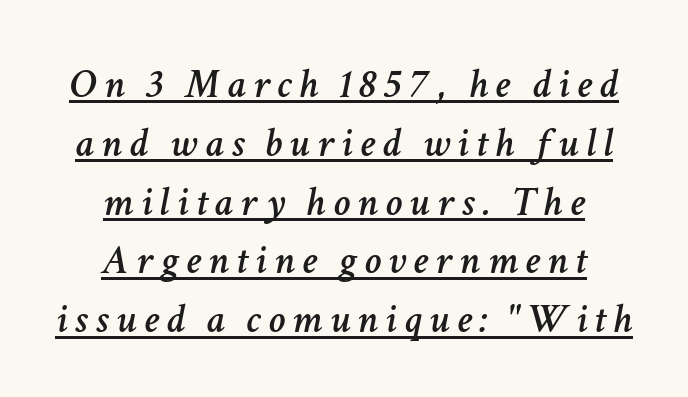
The image shows 42 px text type, italic (leaning right); set centered, normal line spacing (1.4x), underlined; low stroke contrast and a medium x-height.
